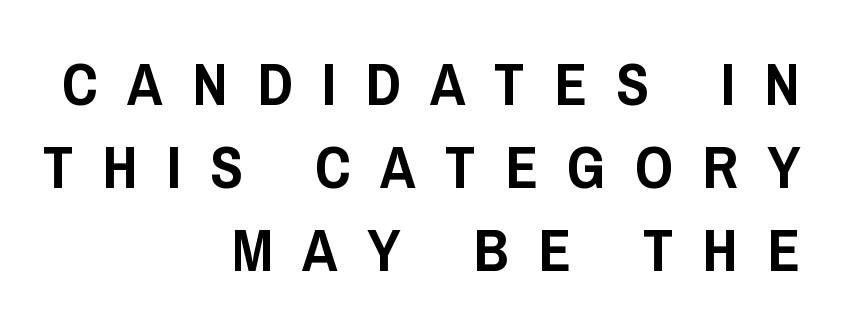
Does the lettering tilt? It doesn't — this is upright. Is there much room between lines? A standard amount, neither cramped nor airy. Looks like regular typesetting: each glyph gets only the width it needs. Letterform terminals end flat and unadorned throughout the passage. Quick note: underline off.
